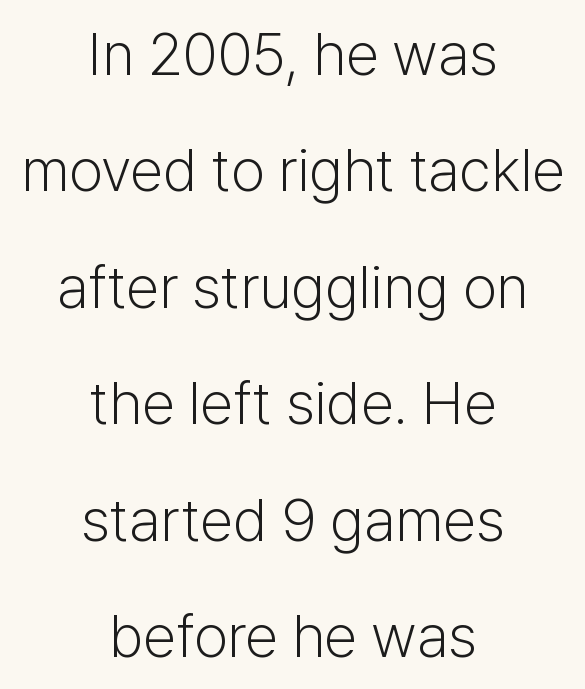
Q: Is the text bold? A: No.
Q: Is the text italic (slanted)? A: No, it is upright.
Q: Is the typeface a serif or a sans-serif typeface? A: Sans-serif.
Q: Is the text underlined? A: No.
Q: How is the paragraph aligned? A: Centered.
Q: Is the spacing between letters normal or unusually wide? A: Normal.
Q: Is the spacing between lines tight, normal or loose? A: Loose.
Q: Width (condensed, normal, or wide)? A: Normal.
Q: Stroke contrast? A: Low.
Q: x-height? A: Medium.
Q: Monospaced? A: No.
